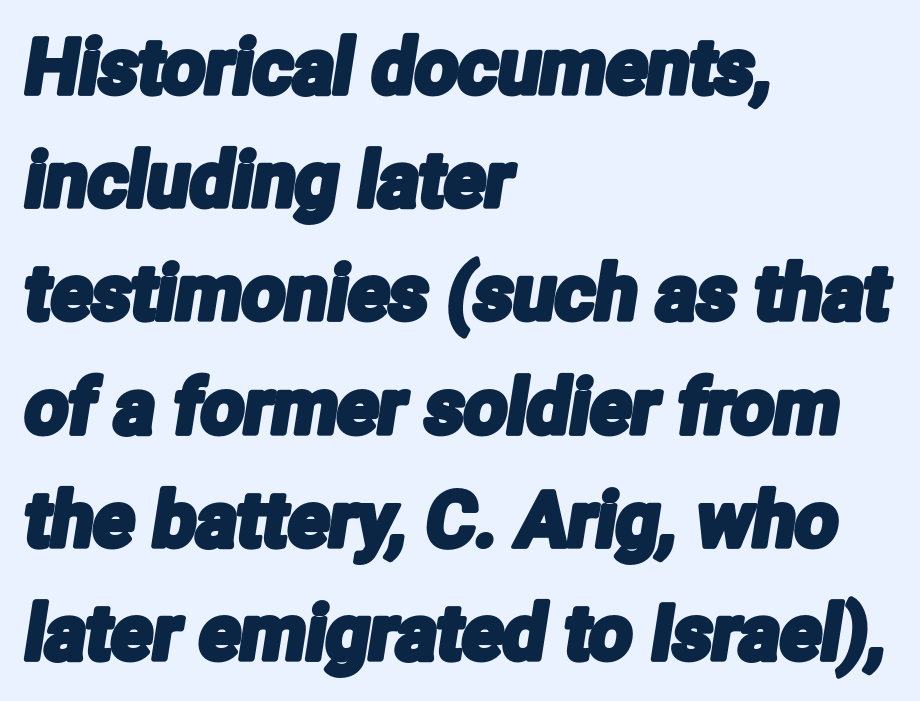
{"serif": "no", "width": "condensed", "stroke_contrast": "low", "x_height": "medium", "monospaced": "no", "underline": "no", "align": "left", "line_spacing": "normal", "line_spacing_ratio": 1.49, "letter_spacing": "normal", "letter_spacing_em": 0.0, "glyph_px": 76}
